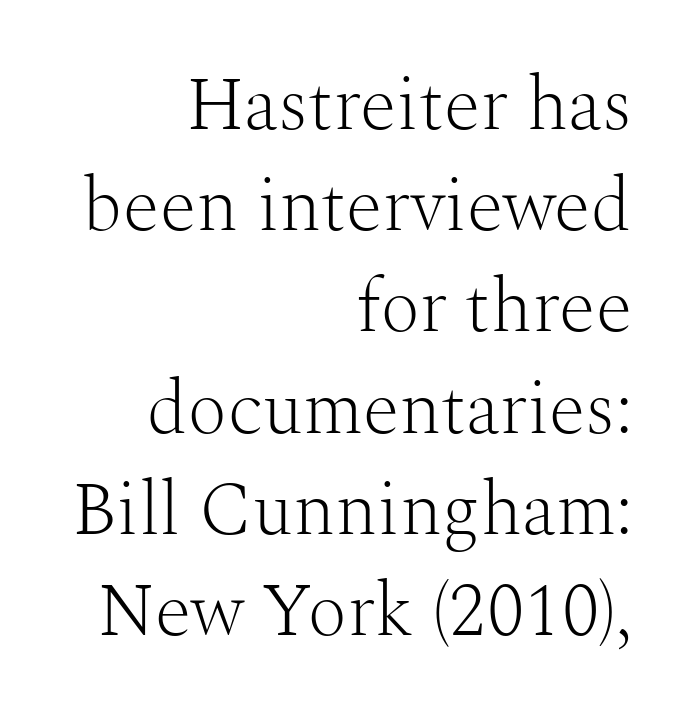
The image shows 75 px light serif type, upright; set right-aligned, normal line spacing (1.35x), normal letter spacing, not underlined; medium stroke contrast and a medium x-height.
